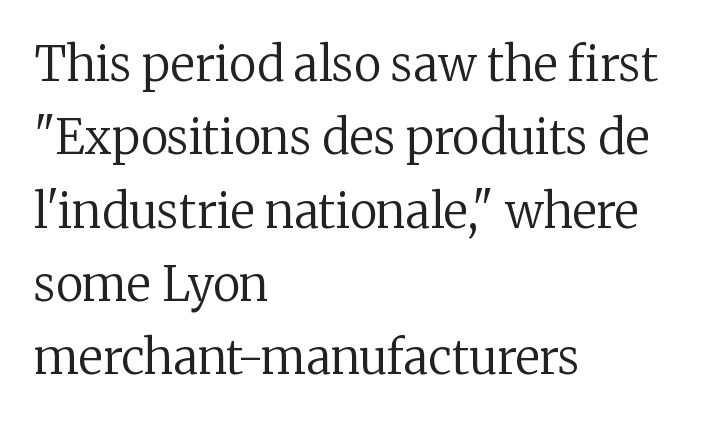
The image shows 47 px regular-weight serif type, upright; set left-aligned, normal line spacing (1.56x), normal letter spacing, not underlined; low stroke contrast and a medium x-height.
